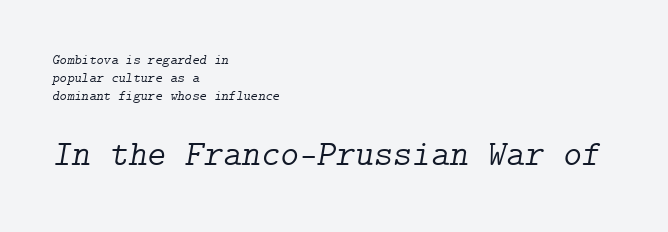
Would a proofreader flag this as italicized? Yes. Check under the words: just untouched page. Baseline-to-baseline distance is the conventional proportion of letter height. Two sizes are in play, and the larger belongs to the second block.
